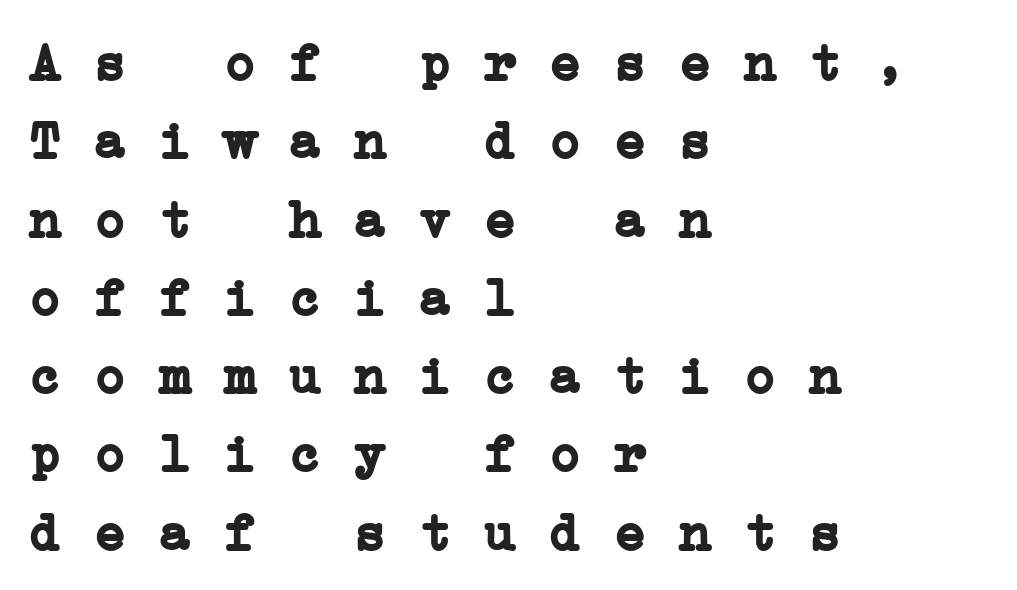
Rows of type keep a routine distance in the vertical direction. Think of a typewriter: that constant character pitch is what you see here. Look at the stroke-to-counter ratio: heavy, a bold. A typesetter would call this zero additional tracking. The compositor pushed each line to the left boundary.
